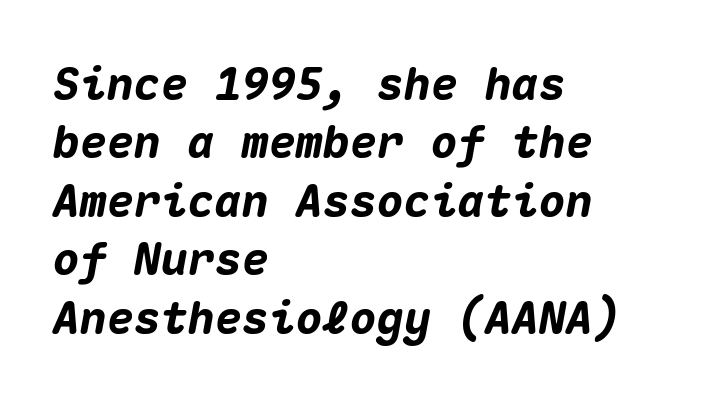
{"italic": "yes", "lean": "right", "slant_degrees": 10, "bold": "yes", "weight": "heavy", "width": "normal", "stroke_contrast": "medium", "x_height": "medium", "monospaced": "yes", "underline": "no", "align": "left", "line_spacing": "normal", "line_spacing_ratio": 1.3, "letter_spacing": "normal", "letter_spacing_em": 0.0, "glyph_px": 45}
